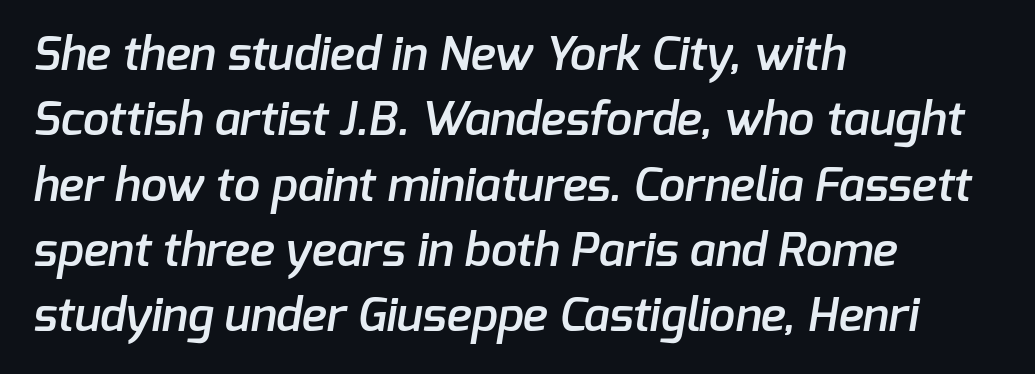
Q: Is the text bold? A: Semi-bold.
Q: Is the typeface a serif or a sans-serif typeface? A: Sans-serif.
Q: Is the text underlined? A: No.
Q: How is the paragraph aligned? A: Left-aligned.
Q: Is the spacing between letters normal or unusually wide? A: Normal.
Q: Is the spacing between lines tight, normal or loose? A: Normal.
Q: Width (condensed, normal, or wide)? A: Normal.
Q: Stroke contrast? A: Low.
Q: x-height? A: Medium.
Q: Monospaced? A: No.
